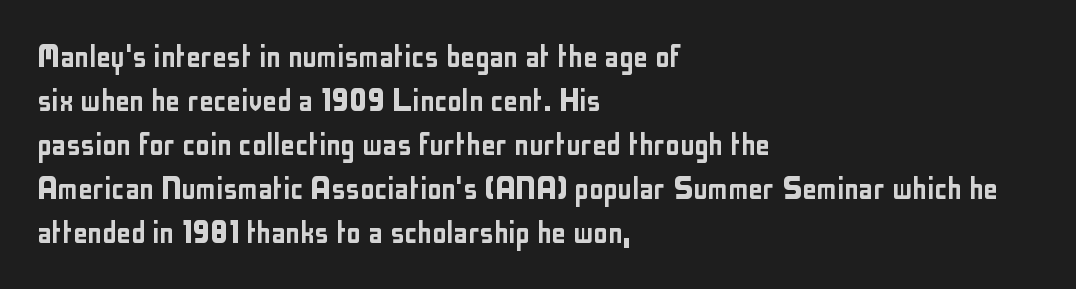
{"serif": "no", "italic": "no", "width": "condensed", "stroke_contrast": "low", "x_height": "medium", "monospaced": "no", "underline": "no", "align": "left", "line_spacing_ratio": 1.22, "letter_spacing": "normal", "letter_spacing_em": 0.0, "glyph_px": 36}
